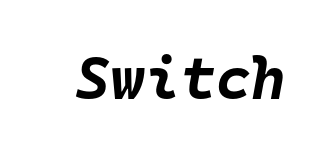
Q: Is the text bold? A: Yes.
Q: Is the text italic (slanted)? A: Yes, it leans right by about 10 degrees.
Q: Is the text underlined? A: No.
Q: Is the spacing between letters normal or unusually wide? A: Normal.
Q: Width (condensed, normal, or wide)? A: Normal.
Q: Stroke contrast? A: Low.
Q: x-height? A: Large.
Q: Monospaced? A: Yes.
